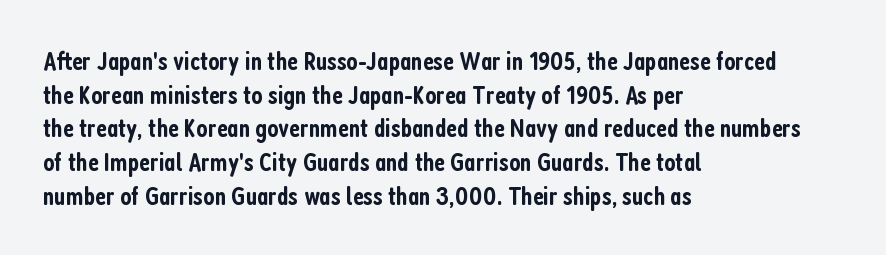
Does the copy run flush right? No — it runs flush left. The passage shown has conventional tracking throughout. Compared with an ordinary text face, these strokes are moderately heavier — a semibold. Unlike italic type, these characters show no tilt at all. No word sits above an underline.
